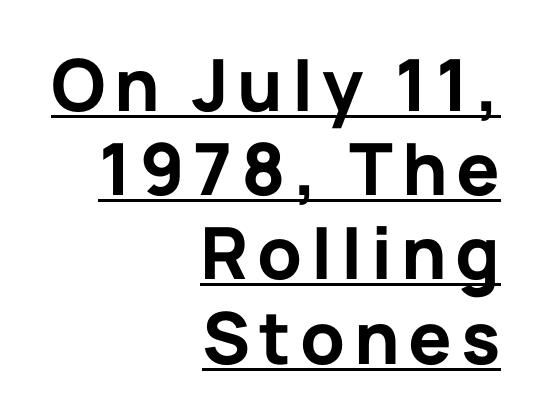
Looks like regular typesetting: each glyph gets only the width it needs. Does the lettering tilt? It doesn't — this is upright. The passage shown is underscored from start to finish. Unlike a traditional serif, this face leaves its strokes unadorned. Is the type bold? Yes — the strokes are clearly thick and heavy. All the whitespace from short lines collects on the left.
